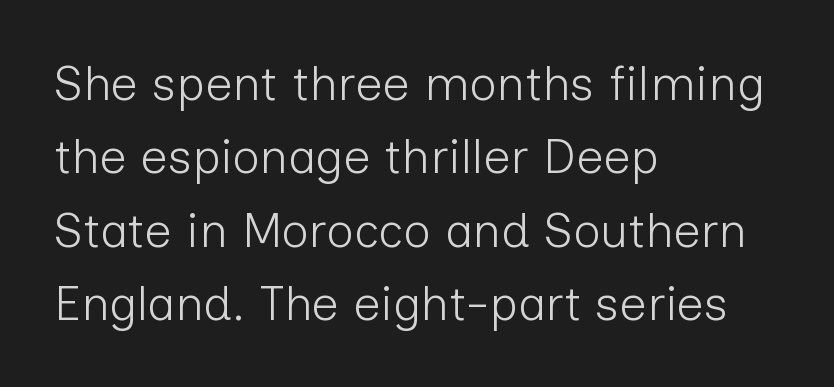
Q: Is the text bold? A: No.
Q: Is the text italic (slanted)? A: No, it is upright.
Q: Is the typeface a serif or a sans-serif typeface? A: Sans-serif.
Q: Is the text underlined? A: No.
Q: How is the paragraph aligned? A: Left-aligned.
Q: Is the spacing between letters normal or unusually wide? A: Normal.
Q: Is the spacing between lines tight, normal or loose? A: Normal.
Q: Width (condensed, normal, or wide)? A: Normal.
Q: Stroke contrast? A: Low.
Q: x-height? A: Medium.
Q: Monospaced? A: No.
